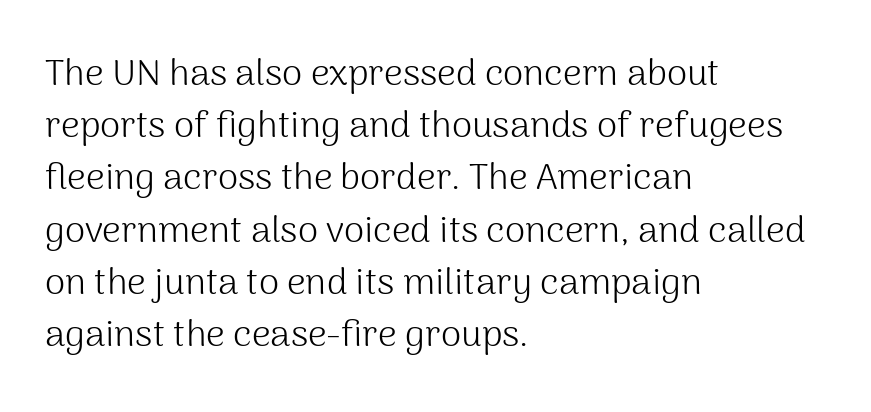
{"serif": "no", "italic": "no", "bold": "no", "weight": "light", "width": "normal", "stroke_contrast": "medium", "x_height": "medium", "monospaced": "no", "underline": "no", "align": "left", "line_spacing": "normal", "line_spacing_ratio": 1.41, "letter_spacing": "normal", "letter_spacing_em": 0.0, "glyph_px": 37}
